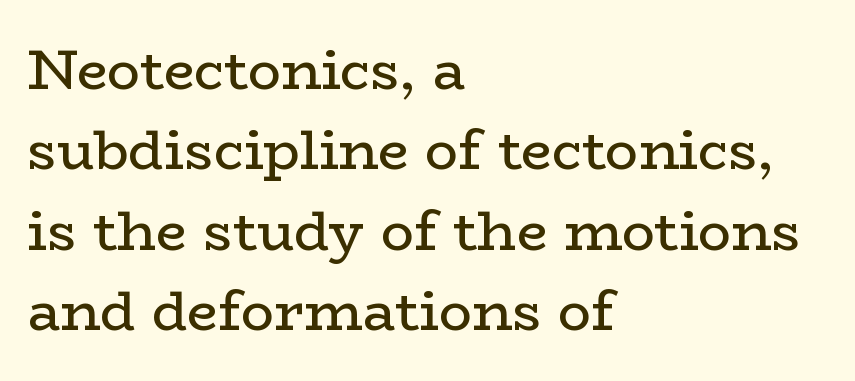
Q: Is the text bold? A: No.
Q: Is the text italic (slanted)? A: No, it is upright.
Q: Is the typeface a serif or a sans-serif typeface? A: Serif.
Q: Is the text underlined? A: No.
Q: How is the paragraph aligned? A: Left-aligned.
Q: Is the spacing between letters normal or unusually wide? A: Normal.
Q: Is the spacing between lines tight, normal or loose? A: Normal.
Q: Width (condensed, normal, or wide)? A: Wide.
Q: Stroke contrast? A: Low.
Q: x-height? A: Medium.
Q: Monospaced? A: No.
